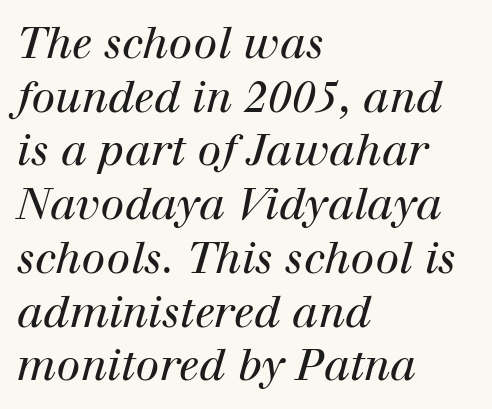
The image shows 43 px regular-weight serif type, italic (leaning right); set left-aligned, normal line spacing (1.25x), normal letter spacing, not underlined; high stroke contrast and a medium x-height.
